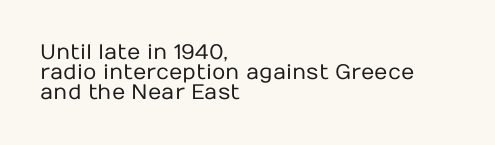
The rendering keeps characters at their native spacing. Cramped leading. Heaviness? Minimal to ordinary, like unemphasized prose. Nope, not italic — everything's standing straight. Each row of text sits above clean, open space.
